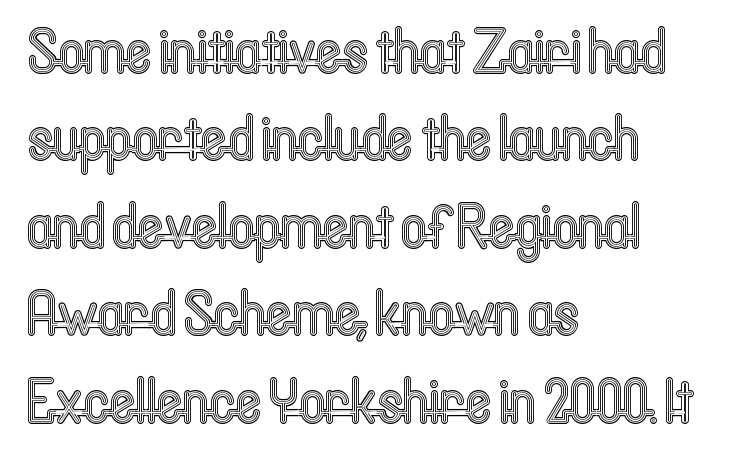
This sample uses plain, unmodified letter spacing. These lines are rendered in a variable-pitch font. Typeset ragged right — the left edge is the straight one. Each row of text sits above clean, open space.
